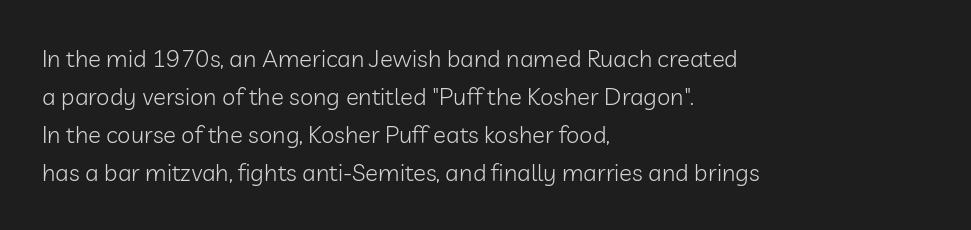
The image shows 24 px text type, upright; set left-aligned, normal line spacing (1.59x), normal letter spacing, not underlined.
